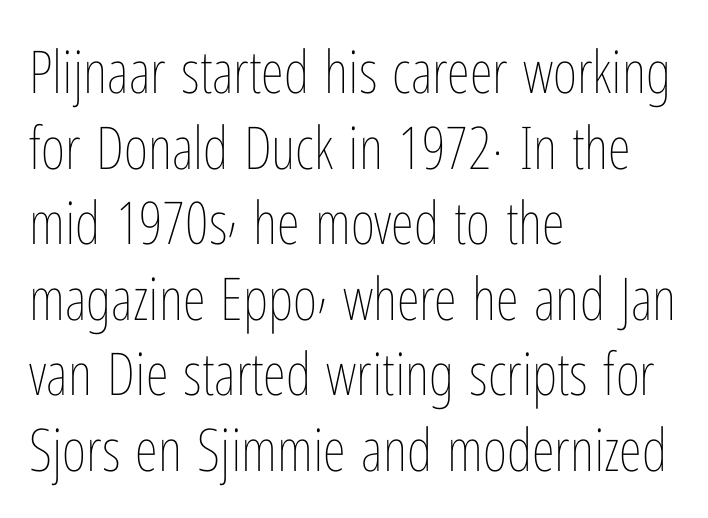
Q: Is the text bold? A: No.
Q: Is the text italic (slanted)? A: No, it is upright.
Q: Is the text underlined? A: No.
Q: How is the paragraph aligned? A: Left-aligned.
Q: Is the spacing between letters normal or unusually wide? A: Normal.
Q: Is the spacing between lines tight, normal or loose? A: Normal.
Q: Width (condensed, normal, or wide)? A: Condensed.
Q: Stroke contrast? A: Low.
Q: x-height? A: Medium.
Q: Monospaced? A: No.
